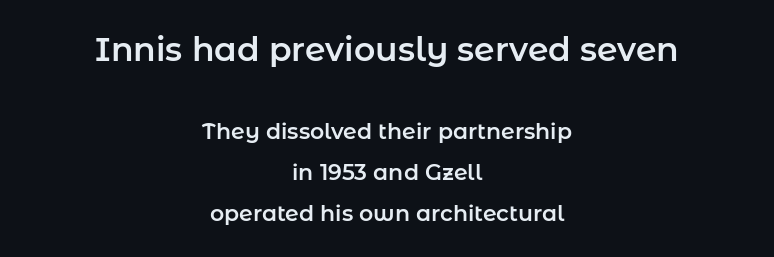
{"serif": "no", "italic": "no", "width": "normal", "stroke_contrast": "low", "x_height": "medium", "monospaced": "no", "underline": "no", "align": "center", "line_spacing_ratio": 1.87, "letter_spacing": "normal", "letter_spacing_em": 0.0, "larger_block": "first", "size_ratio": 1.5, "glyph_px": 33}
